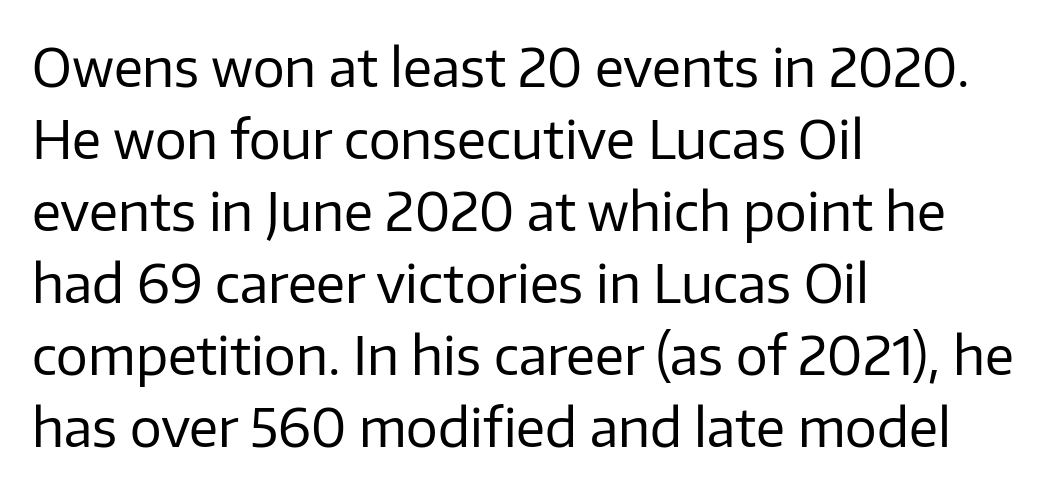
A roman cut, with each character standing at attention. Honestly, the letter spacing is just normal — you wouldn't notice it. Baseline-to-baseline distance is the conventional proportion of letter height. Unlike a traditional serif, this face leaves its strokes unadorned. Leftover space on each line is placed entirely after the last word. Here the designer chose a conventional face with non-uniform glyph widths.
